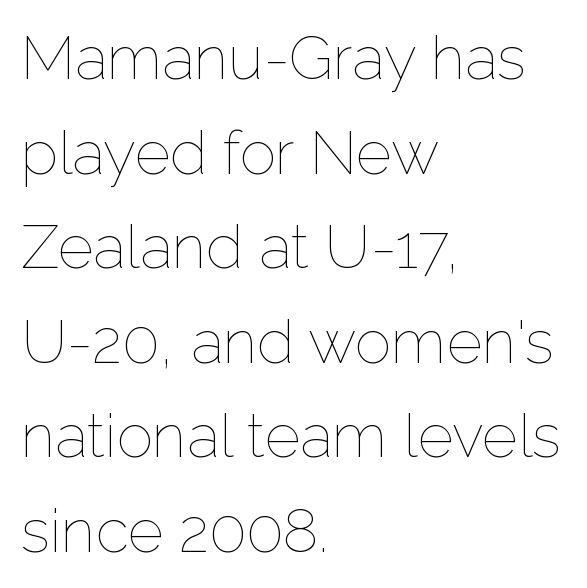
Q: Is the text bold? A: No.
Q: Is the text italic (slanted)? A: No, it is upright.
Q: Is the text underlined? A: No.
Q: How is the paragraph aligned? A: Left-aligned.
Q: Is the spacing between letters normal or unusually wide? A: Normal.
Q: Is the spacing between lines tight, normal or loose? A: Normal.
Q: Width (condensed, normal, or wide)? A: Normal.
Q: Stroke contrast? A: Low.
Q: x-height? A: Medium.
Q: Monospaced? A: No.
